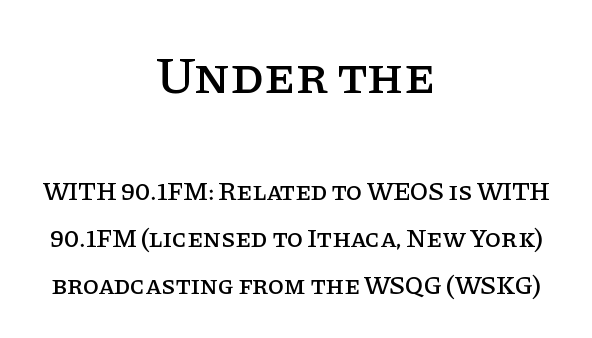
Q: Is the text italic (slanted)? A: No, it is upright.
Q: Is the typeface a serif or a sans-serif typeface? A: Serif.
Q: Is the text underlined? A: No.
Q: How is the paragraph aligned? A: Centered.
Q: Is the spacing between letters normal or unusually wide? A: Normal.
Q: Which block of text is set in a larger size, the first (top) or the second (bottom)? A: The first (top) one.
Q: Width (condensed, normal, or wide)? A: Normal.
Q: Stroke contrast? A: Low.
Q: x-height? A: Large.
Q: Monospaced? A: No.
